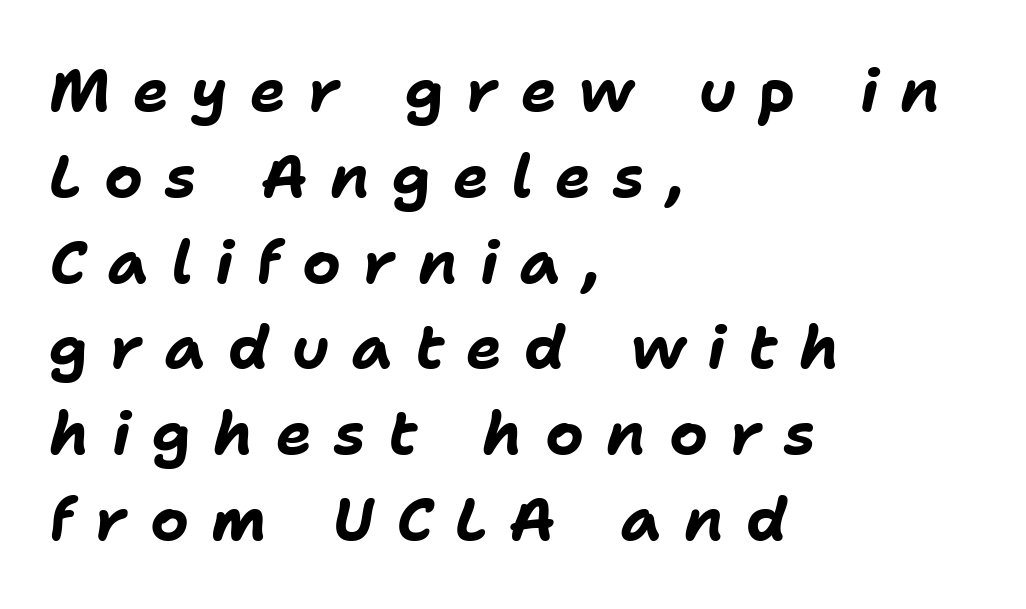
Characters are canted at an angle relative to the baseline's perpendicular. Do the characters align in a grid? No, the font is proportional. Regarding leading, the lines here are spaced in the standard way. Check the space under the baseline: it is left empty. The ragged edge is on the right, which tells us the setting is flush left.
